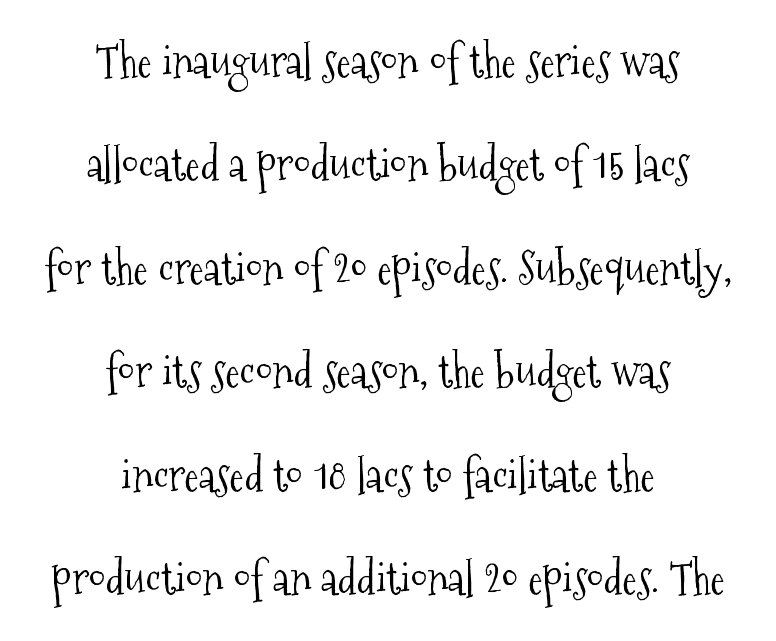
Loosely led — the rows are spread out. Unlike italic type, these characters show no tilt at all. The letters advance in unequal steps, a hallmark of proportional type. You could call the tracking neutral — neither tight nor loose.
